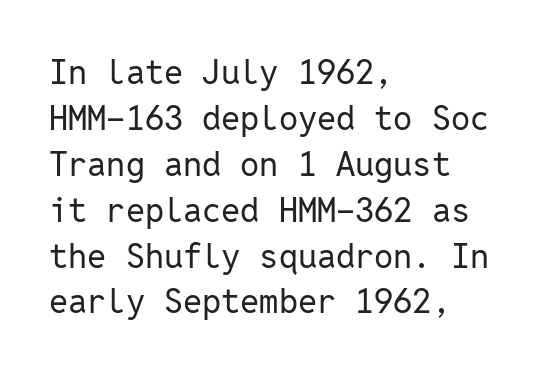
The lines sit at an ordinary, default distance from one another. On a weight scale, this lands at 450 or below. Every character here occupies the same horizontal width, giving the sample a typewriter-like rhythm. In terms of letterform style, serifs are entirely absent. The paragraph has a hard left edge and a soft right edge.
